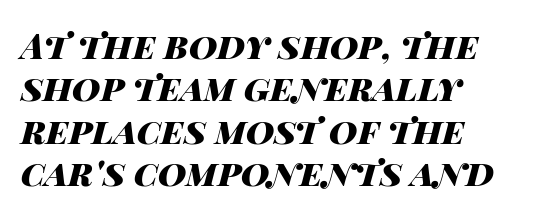
The image shows 35 px heavy, wide type, italic (leaning right); set left-aligned, line spacing 1.21x, normal letter spacing, not underlined; high stroke contrast and a large x-height.
